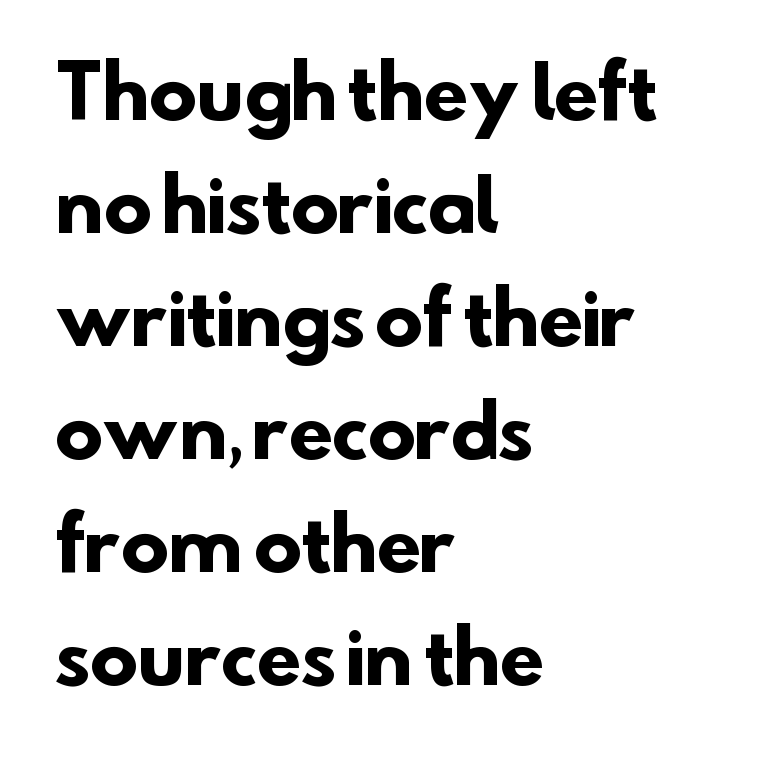
Q: Is the text bold? A: Yes.
Q: Is the typeface a serif or a sans-serif typeface? A: Sans-serif.
Q: Is the text underlined? A: No.
Q: How is the paragraph aligned? A: Left-aligned.
Q: Is the spacing between letters normal or unusually wide? A: Normal.
Q: Is the spacing between lines tight, normal or loose? A: Normal.
Q: Width (condensed, normal, or wide)? A: Normal.
Q: Stroke contrast? A: Low.
Q: x-height? A: Small.
Q: Monospaced? A: No.
